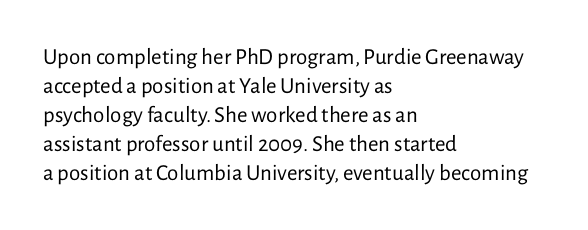
A typesetter would call this zero additional tracking. If you drew a line through each stem, it would be perfectly vertical. This block has exactly the height ordinary leading produces. Teacher's note: observe the even left margin — that is flush-left alignment. The area under the type is left untouched. This is not heavy type; no bold has been used.
